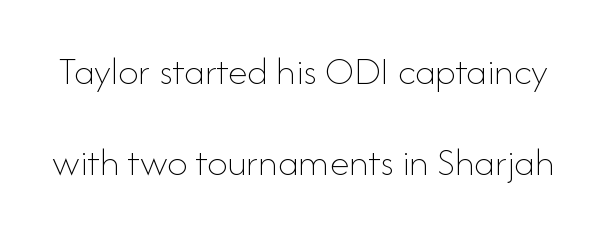
Whoever set this chose breathing room over compactness in the vertical rhythm. Do the letters lean? They stand straight. In terms of letterspacing, this is plain default setting. Each letter keeps its own natural width here, so spacing adapts to shape.
